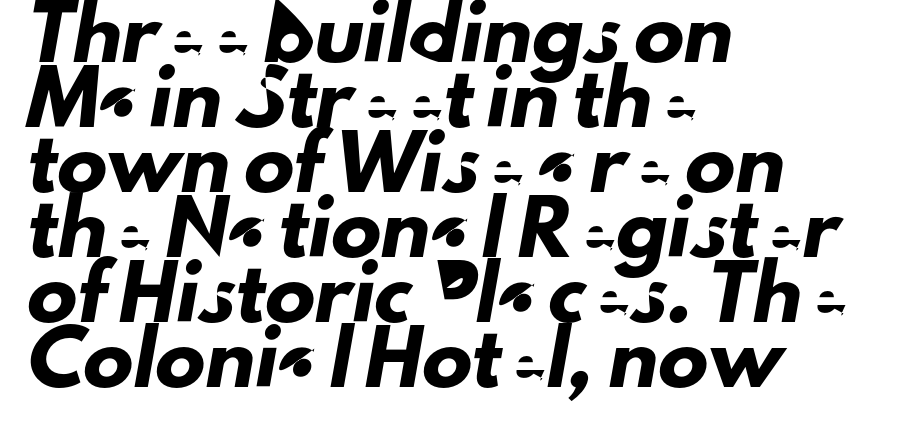
The image shows 50 px sans-serif type; set left-aligned, normal line spacing (1.3x), normal letter spacing, not underlined; low stroke contrast and a small x-height.
